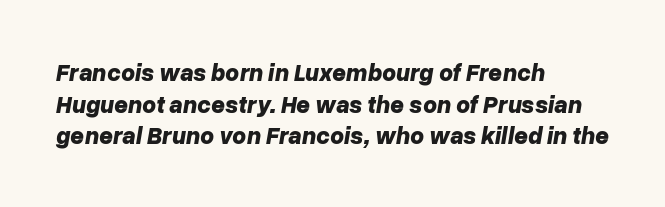
{"italic": "yes", "lean": "right", "slant_degrees": 10, "bold": "yes", "underline": "no", "align": "left", "line_spacing": "normal", "line_spacing_ratio": 1.32, "letter_spacing": "normal", "letter_spacing_em": 0.0, "glyph_px": 24}
